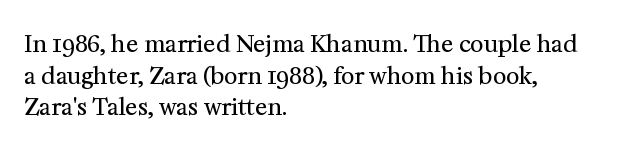
A roman cut, with each character standing at attention. Line spacing here is normal. The text block is weighted toward the left margin, trailing off unevenly rightward. Lines of text with bare space underneath. Nothing unusual about the tracking: characters are spaced as the font intends. A quiet, ordinary-to-light weight characterises the typeface.
